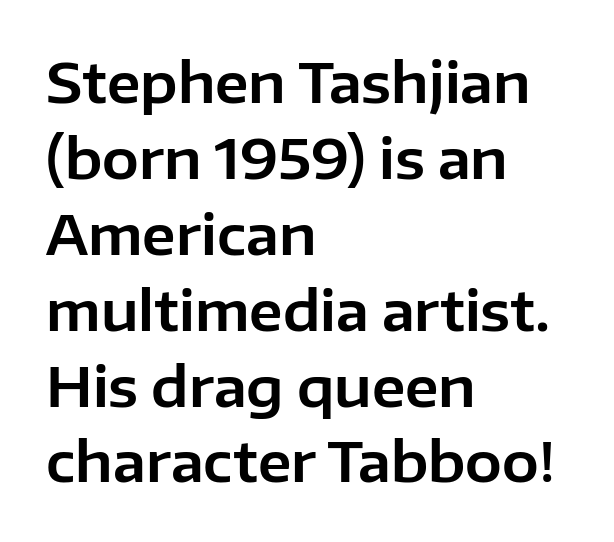
The designer went with a sans here, leaving each stem footless. This sample has the flowing, uneven cadence of proportional lettering. Tall strokes in this sample are plumb rather than angled. Honestly, there is no underline to notice here at all. The space between consecutive lines is moderate.
